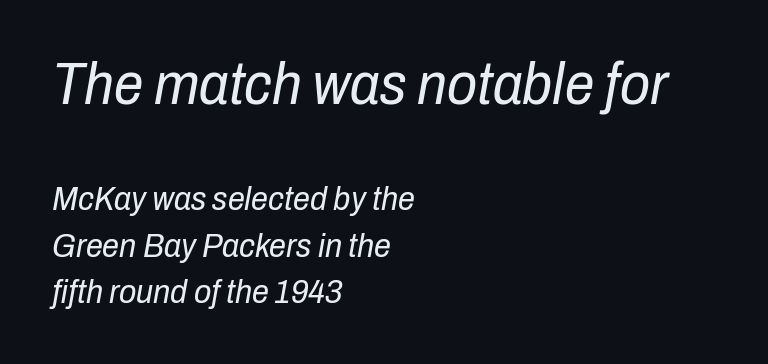
{"italic": "yes", "lean": "right", "slant_degrees": 10, "bold": "no", "weight": "regular", "width": "condensed", "stroke_contrast": "low", "x_height": "medium", "monospaced": "no", "underline": "no", "align": "left", "line_spacing": "normal", "line_spacing_ratio": 1.37, "letter_spacing": "normal", "letter_spacing_em": 0.0, "larger_block": "first", "size_ratio": 1.74, "glyph_px": 59}
